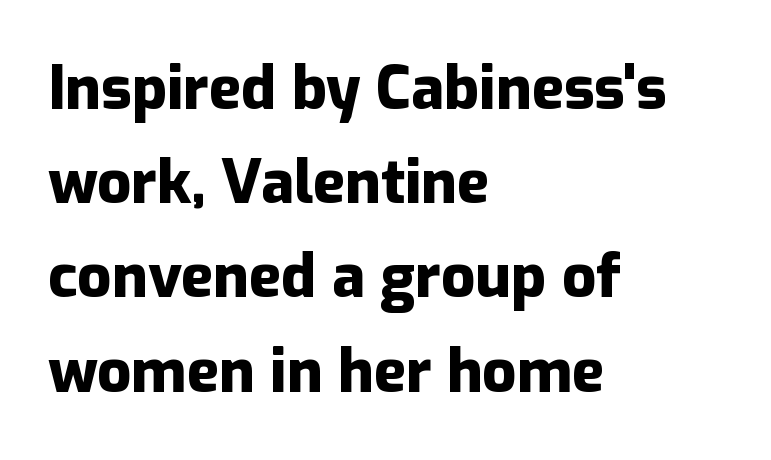
Q: Is the text bold? A: Yes.
Q: Is the text italic (slanted)? A: No, it is upright.
Q: Is the typeface a serif or a sans-serif typeface? A: Sans-serif.
Q: Is the text underlined? A: No.
Q: How is the paragraph aligned? A: Left-aligned.
Q: Is the spacing between letters normal or unusually wide? A: Normal.
Q: Is the spacing between lines tight, normal or loose? A: Normal.
Q: Width (condensed, normal, or wide)? A: Normal.
Q: Stroke contrast? A: Low.
Q: x-height? A: Medium.
Q: Monospaced? A: No.
